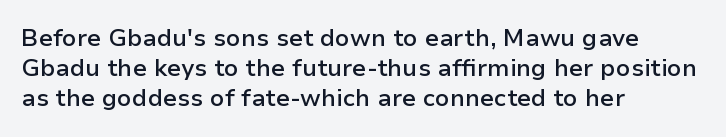
{"italic": "no", "bold": "semi", "underline": "no", "align": "left", "line_spacing": "normal", "line_spacing_ratio": 1.26, "letter_spacing": "normal", "letter_spacing_em": 0.0, "glyph_px": 24}
